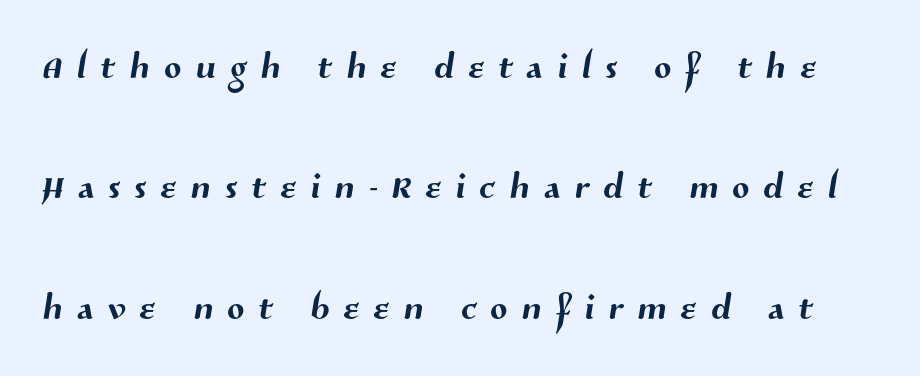
{"serif": "no", "width": "normal", "stroke_contrast": "medium", "x_height": "medium", "monospaced": "no", "underline": "no", "line_spacing": "loose", "line_spacing_ratio": 2.41, "letter_spacing": "wide", "letter_spacing_em": 0.29, "glyph_px": 50}
